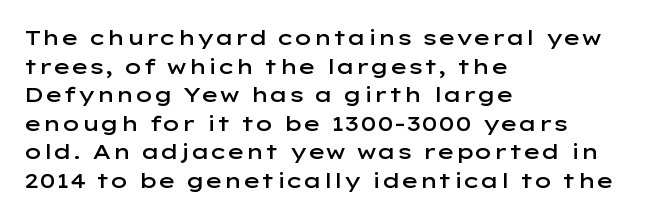
Q: Is the text bold? A: Semi-bold.
Q: Is the text italic (slanted)? A: No, it is upright.
Q: Is the text underlined? A: No.
Q: How is the paragraph aligned? A: Left-aligned.
Q: Is the spacing between letters normal or unusually wide? A: Normal.
Q: Is the spacing between lines tight, normal or loose? A: Normal.
